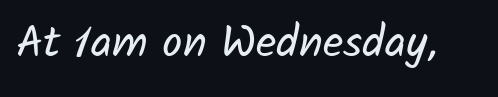
The image shows 45 px regular-weight sans-serif type; set normal letter spacing, not underlined; low stroke contrast and a medium x-height.
